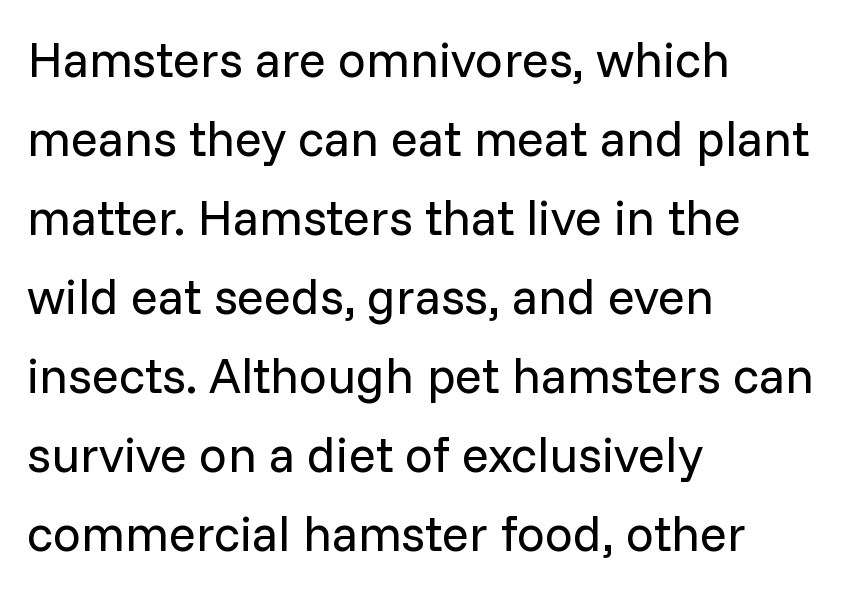
Q: Is the text bold? A: No.
Q: Is the text italic (slanted)? A: No, it is upright.
Q: Is the typeface a serif or a sans-serif typeface? A: Sans-serif.
Q: Is the text underlined? A: No.
Q: How is the paragraph aligned? A: Left-aligned.
Q: Is the spacing between letters normal or unusually wide? A: Normal.
Q: Is the spacing between lines tight, normal or loose? A: Normal.
Q: Width (condensed, normal, or wide)? A: Normal.
Q: Stroke contrast? A: Low.
Q: x-height? A: Medium.
Q: Monospaced? A: No.
